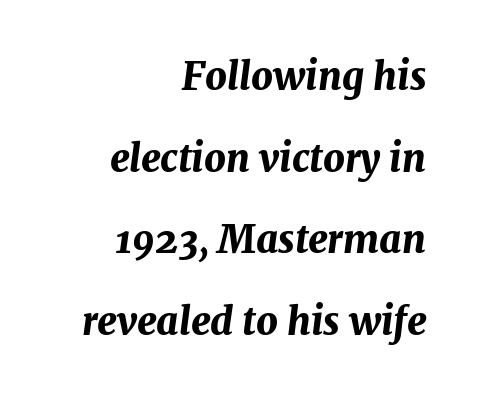
If you drew a line through each stem, it would be angled. The passage shown has conventional tracking throughout. These lines stand farther apart than default settings would place them. These lines carry a lot of weight — the face is fully bold.
